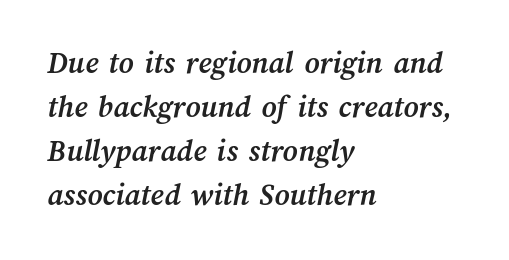
Q: Is the text bold? A: Yes.
Q: Is the text underlined? A: No.
Q: How is the paragraph aligned? A: Left-aligned.
Q: Is the spacing between letters normal or unusually wide? A: Normal.
Q: Is the spacing between lines tight, normal or loose? A: Normal.
Q: Width (condensed, normal, or wide)? A: Normal.
Q: Stroke contrast? A: Medium.
Q: x-height? A: Medium.
Q: Monospaced? A: No.
